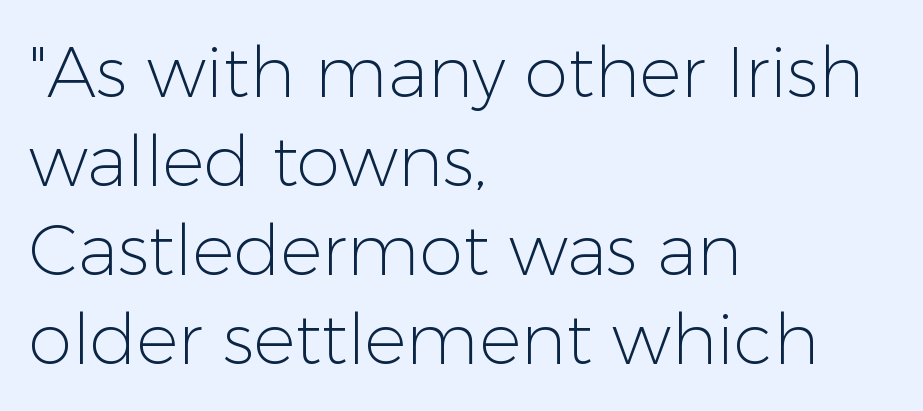
The image shows 70 px light sans-serif type, upright; set left-aligned, normal line spacing (1.27x), normal letter spacing, not underlined; low stroke contrast and a medium x-height.
